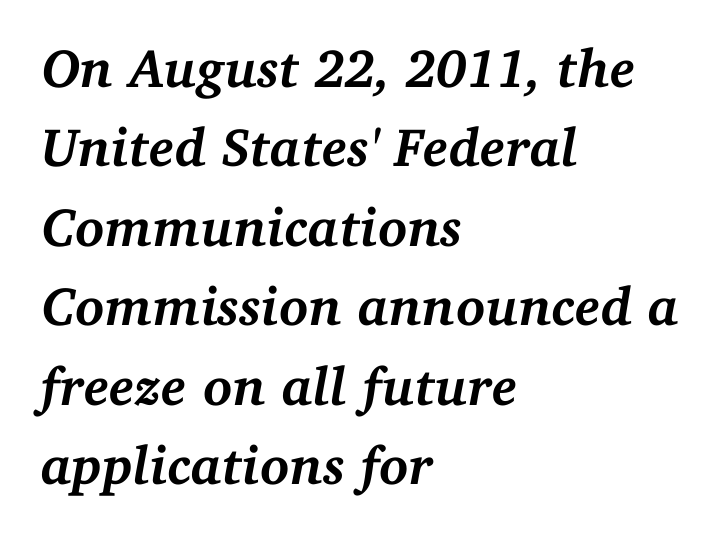
The image shows 54 px semibold serif type, italic (leaning right); set left-aligned, normal line spacing (1.47x), normal letter spacing, not underlined; medium stroke contrast and a medium x-height.
